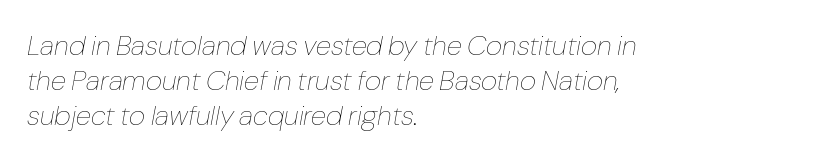
Italic: yes, the glyphs are oblique. Nothing heavy about these letters — not bold at all. A student would call this left alignment; a typographer would say flush left, rag right. Here the designer chose a conventional face with non-uniform glyph widths.
